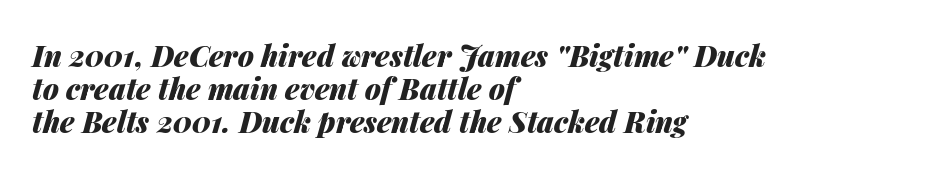
The glyphs have the mass of a bold cut. The leading is snug, giving the passage a crowded texture. The face used here is rendered with its standard letterfit. Character widths vary here, with narrow letters taking less room than wide ones. Rendered with sloped, italic letterforms. These lines are set flush left with a ragged right edge.
